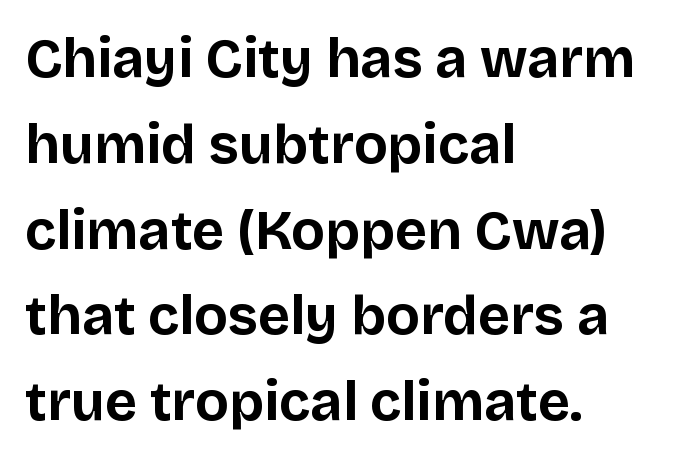
{"serif": "no", "italic": "no", "bold": "yes", "weight": "bold", "width": "normal", "stroke_contrast": "low", "x_height": "large", "monospaced": "no", "underline": "no", "align": "left", "line_spacing": "normal", "line_spacing_ratio": 1.56, "letter_spacing": "normal", "letter_spacing_em": 0.0, "glyph_px": 55}
